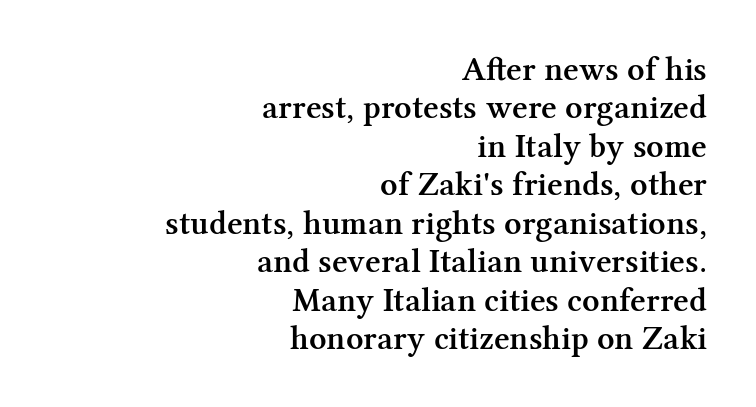
{"serif": "yes", "italic": "no", "bold": "semi", "weight": "semibold", "width": "normal", "stroke_contrast": "medium", "x_height": "medium", "monospaced": "no", "underline": "no", "align": "right", "line_spacing": "tight", "line_spacing_ratio": 1.13, "letter_spacing": "normal", "letter_spacing_em": 0.0, "glyph_px": 34}
